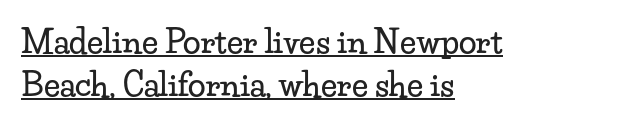
Is the letter spacing exaggerated? No — it looks like the ordinary default. One glance says typical: line gaps are just what's usual. Proportional: the letters do not fall into vertical columns. Italic: no, the glyphs are upright roman.
